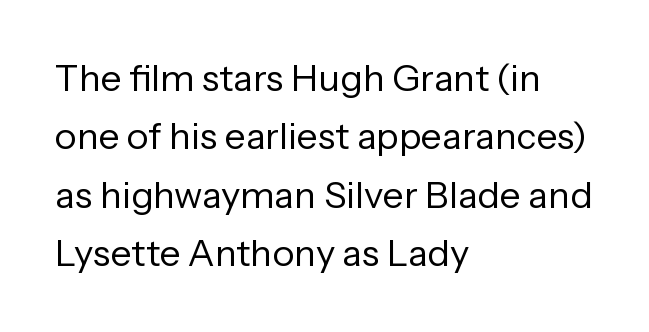
Q: Is the text bold? A: No.
Q: Is the text italic (slanted)? A: No, it is upright.
Q: Is the typeface a serif or a sans-serif typeface? A: Sans-serif.
Q: Is the text underlined? A: No.
Q: How is the paragraph aligned? A: Left-aligned.
Q: Is the spacing between letters normal or unusually wide? A: Normal.
Q: Is the spacing between lines tight, normal or loose? A: Normal.
Q: Width (condensed, normal, or wide)? A: Normal.
Q: Stroke contrast? A: Low.
Q: x-height? A: Medium.
Q: Monospaced? A: No.
